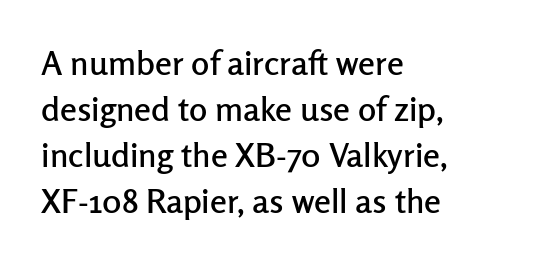
The space between consecutive lines is moderate. What kind of face is this? One without serifs — a sans. Every stem runs plumb, perpendicular to the baseline. Layout note: lines flush left. You could not count columns in this text — the font is proportionally spaced.
